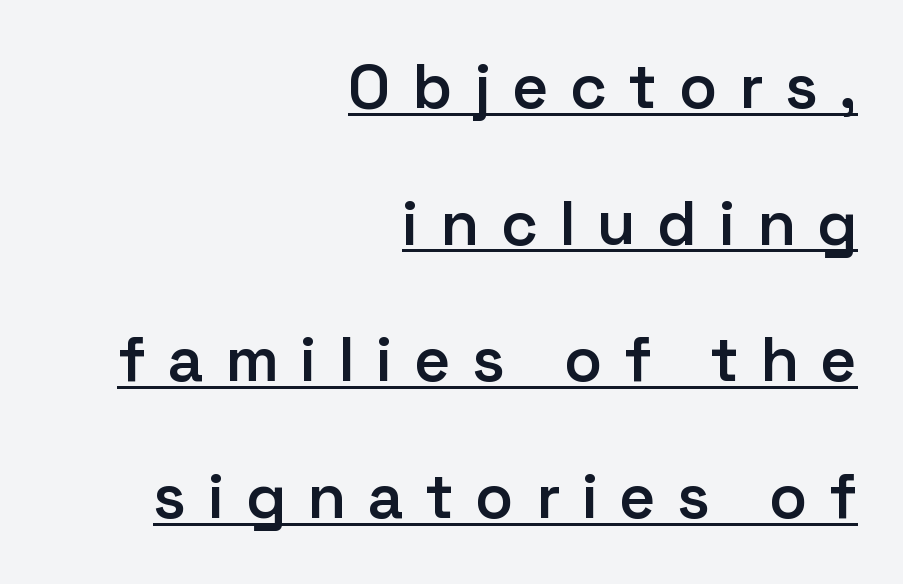
Q: Is the text bold? A: Semi-bold.
Q: Is the text italic (slanted)? A: No, it is upright.
Q: Is the typeface a serif or a sans-serif typeface? A: Sans-serif.
Q: Is the text underlined? A: Yes.
Q: How is the paragraph aligned? A: Right-aligned.
Q: Is the spacing between letters normal or unusually wide? A: Unusually wide.
Q: Is the spacing between lines tight, normal or loose? A: Loose.
Q: Width (condensed, normal, or wide)? A: Normal.
Q: Stroke contrast? A: Low.
Q: x-height? A: Medium.
Q: Monospaced? A: No.
